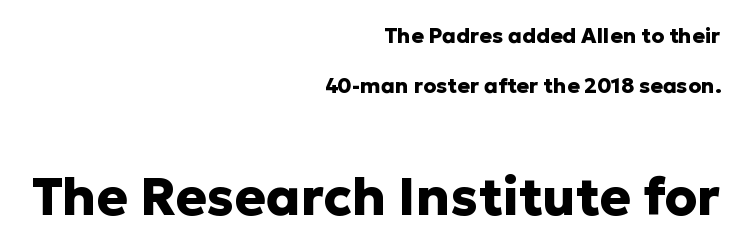
Q: Is the text bold? A: Yes.
Q: Is the text italic (slanted)? A: No, it is upright.
Q: Is the typeface a serif or a sans-serif typeface? A: Sans-serif.
Q: Is the text underlined? A: No.
Q: How is the paragraph aligned? A: Right-aligned.
Q: Is the spacing between letters normal or unusually wide? A: Normal.
Q: Is the spacing between lines tight, normal or loose? A: Loose.
Q: Which block of text is set in a larger size, the first (top) or the second (bottom)? A: The second (bottom) one.
Q: Width (condensed, normal, or wide)? A: Normal.
Q: Stroke contrast? A: Low.
Q: x-height? A: Medium.
Q: Monospaced? A: No.
